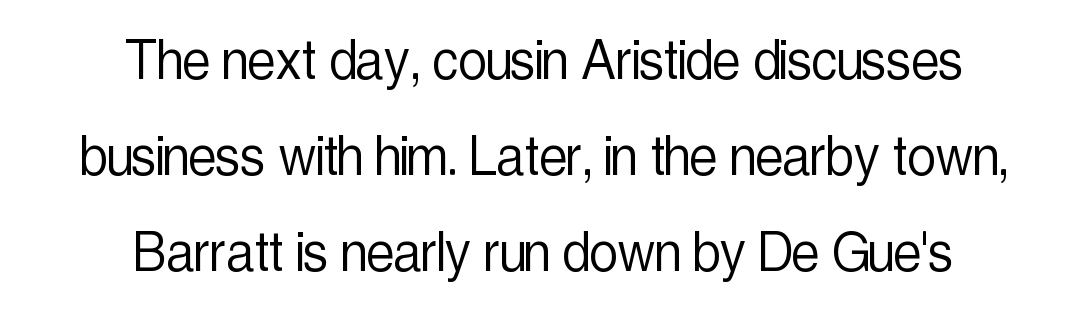
Leading: standard. Characters follow at the spacing the type designer built in. Visually the block forms a symmetrical silhouette, jagged on both flanks. A quiet, ordinary-to-light weight characterises the typeface. The glyphs are unaccompanied by any horizontal stroke below them.
